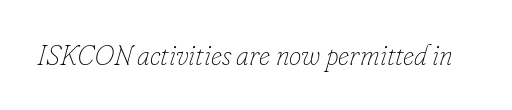
Q: Is the text bold? A: No.
Q: Is the text italic (slanted)? A: Yes, it leans right by about 16 degrees.
Q: Is the text underlined? A: No.
Q: Is the spacing between letters normal or unusually wide? A: Normal.
Q: Width (condensed, normal, or wide)? A: Normal.
Q: Stroke contrast? A: Low.
Q: x-height? A: Small.
Q: Monospaced? A: No.
